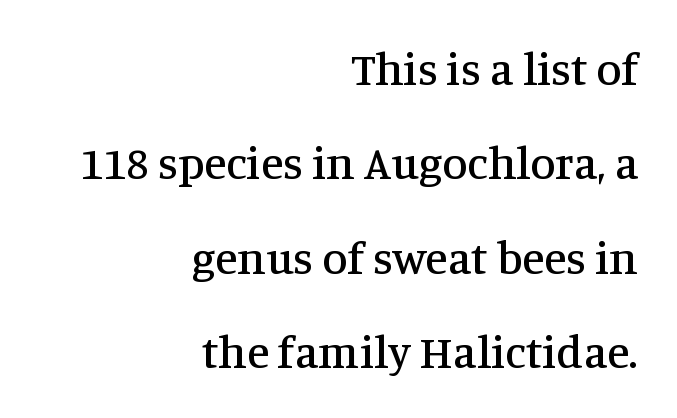
Characters remain perfectly vertical along every line. Examine the stroke ends and you'll spot serifs. What's the leading like? Stretched, with rows far apart. The passage shown is typed in a proportional face where columns would drift.
